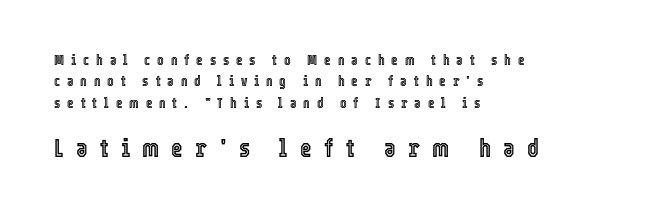
The image shows 25 px text type, upright; set left-aligned, normal line spacing (1.53x), unusually wide letter spacing (+0.49 em), not underlined; the second (bottom) block is 1.79x larger.
